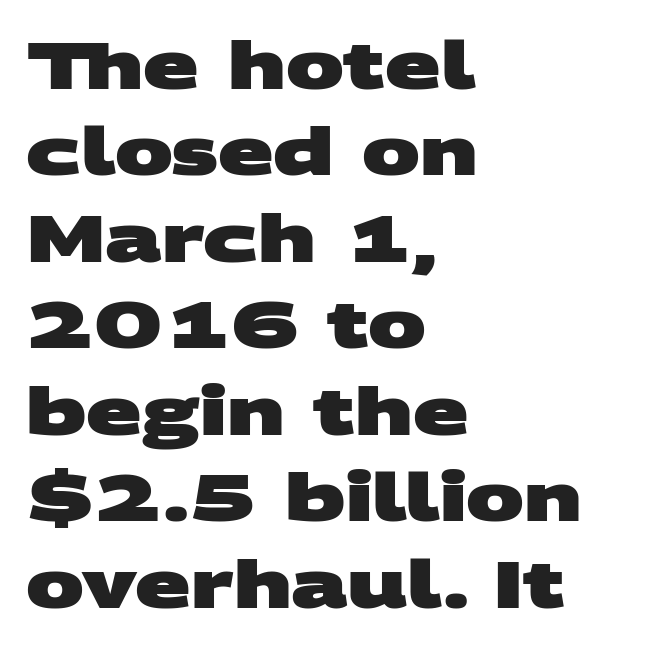
{"serif": "no", "bold": "yes", "weight": "heavy", "width": "wide", "stroke_contrast": "medium", "x_height": "large", "monospaced": "no", "underline": "no", "align": "left", "line_spacing": "normal", "line_spacing_ratio": 1.33, "letter_spacing": "normal", "letter_spacing_em": 0.0, "glyph_px": 65}
